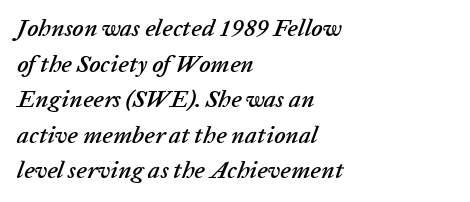
The image shows 24 px text type, italic (leaning right); set left-aligned, normal line spacing (1.48x), normal letter spacing, not underlined.
